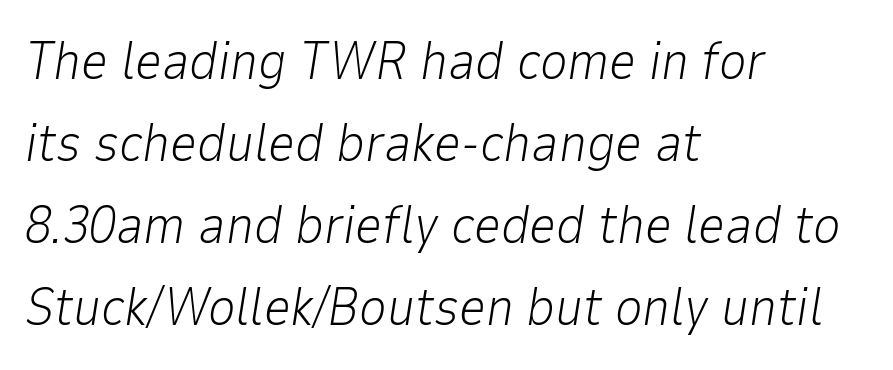
The image shows 53 px light type, italic (leaning right); set left-aligned, normal line spacing (1.55x), normal letter spacing, not underlined; low stroke contrast and a medium x-height.
